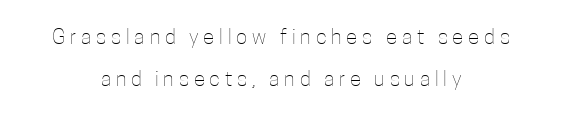
{"italic": "no", "bold": "no", "underline": "no", "align": "center", "line_spacing": "loose", "line_spacing_ratio": 1.99, "letter_spacing": "wide", "letter_spacing_em": 0.23, "glyph_px": 21}
